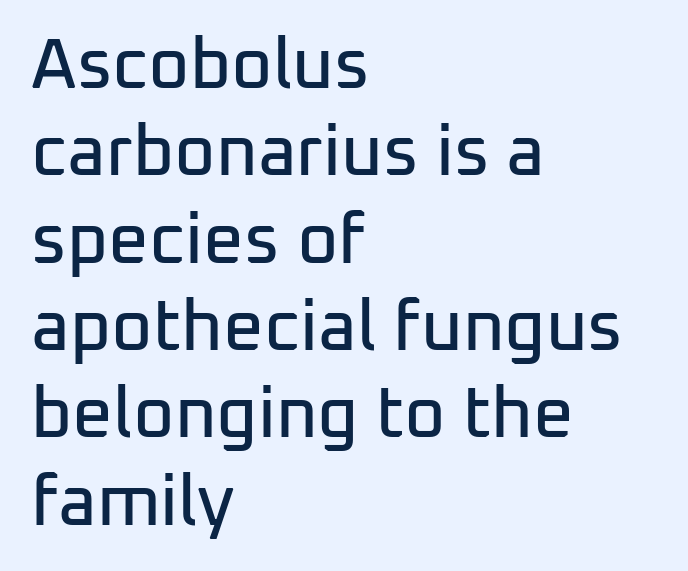
{"serif": "no", "italic": "no", "width": "normal", "stroke_contrast": "low", "x_height": "medium", "monospaced": "no", "underline": "no", "align": "left", "line_spacing_ratio": 1.23, "letter_spacing": "normal", "letter_spacing_em": 0.0, "glyph_px": 71}
